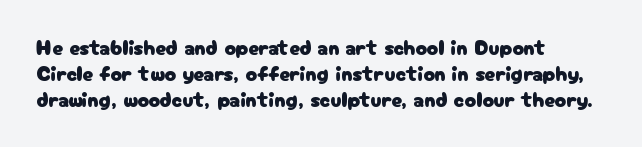
Q: Is the text italic (slanted)? A: No, it is upright.
Q: Is the text underlined? A: No.
Q: How is the paragraph aligned? A: Left-aligned.
Q: Is the spacing between letters normal or unusually wide? A: Normal.
Q: Is the spacing between lines tight, normal or loose? A: Normal.
